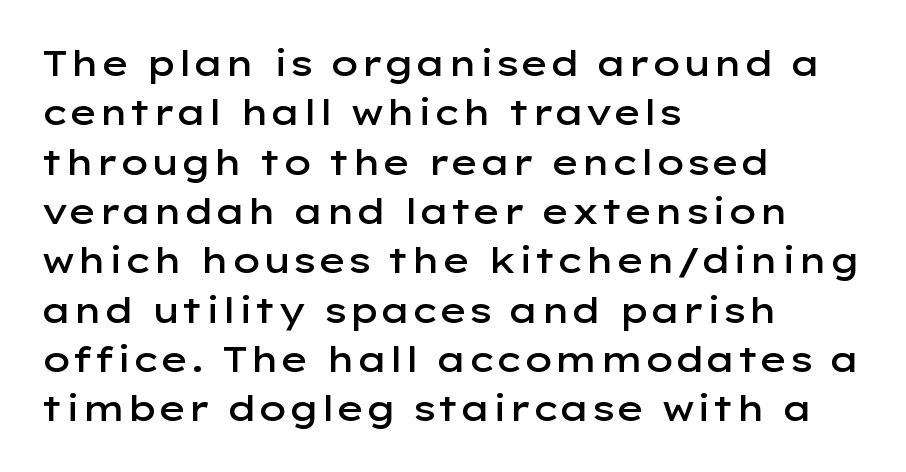
The image shows 35 px semibold, wide sans-serif type, upright; set left-aligned, normal line spacing (1.41x), normal letter spacing, not underlined; low stroke contrast and a medium x-height.
